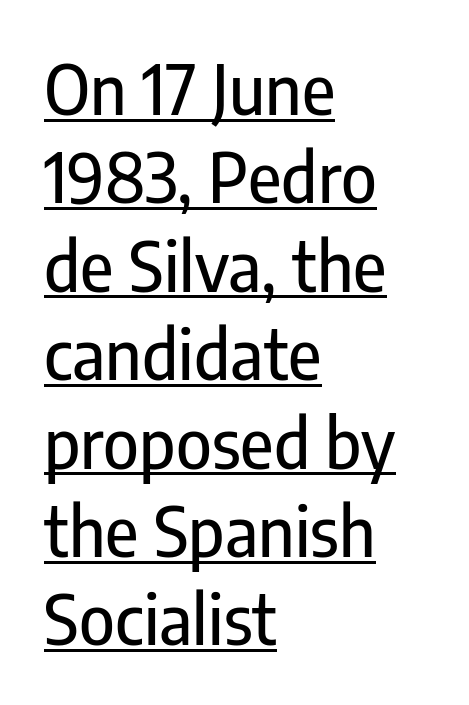
{"serif": "no", "italic": "no", "width": "condensed", "stroke_contrast": "low", "x_height": "medium", "monospaced": "no", "underline": "yes", "align": "left", "line_spacing": "normal", "line_spacing_ratio": 1.3, "letter_spacing": "normal", "letter_spacing_em": 0.0, "glyph_px": 68}
